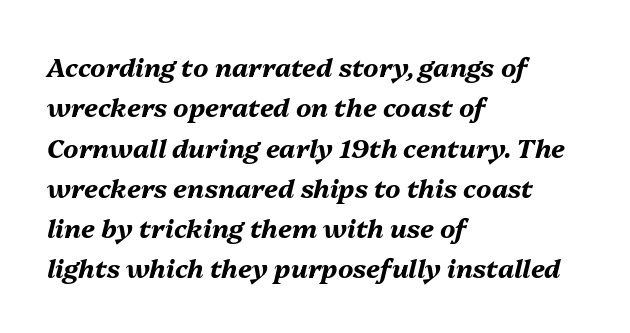
The image shows 26 px bold type, italic (leaning right); set left-aligned, normal line spacing (1.55x), normal letter spacing, not underlined.
